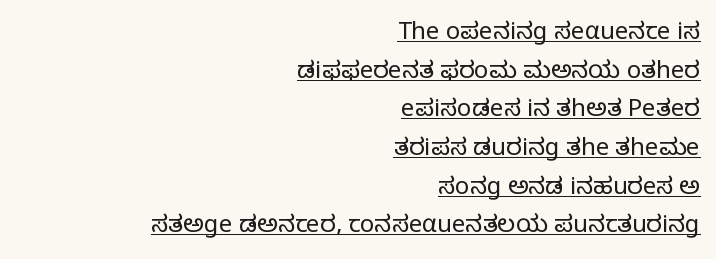
The lines are quadded right. The strokes are not fattened; the text isn't bold. Leading matches the norm, producing a regular column. Caption: standard tracking, unaltered.
